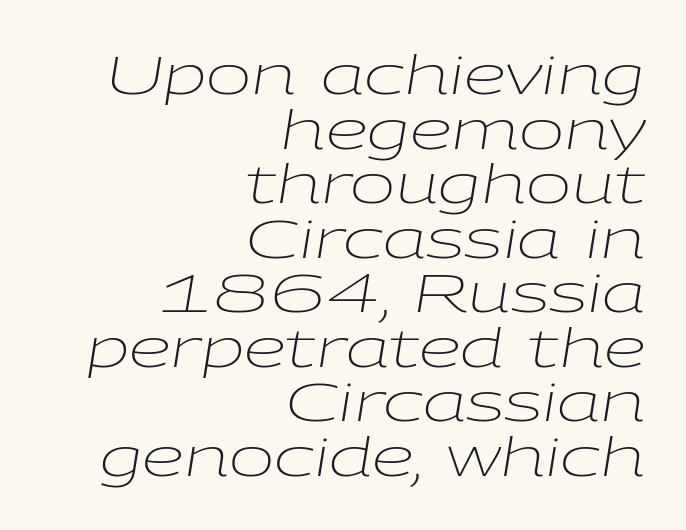
Each stroke keeps to a modest, everyday thickness or less. Compared with typical body copy, the letter spacing here is the same. These lines were composed using italics. A typesetter would call this leading minimal, almost set solid. The specimen omits any rule beneath the text block's lines.
